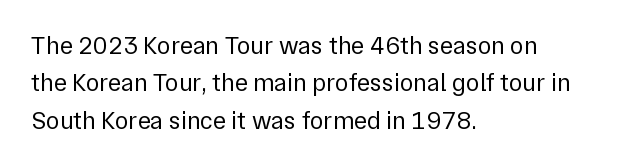
The image shows 25 px text type, upright; set left-aligned, normal line spacing (1.5x), normal letter spacing, not underlined.
